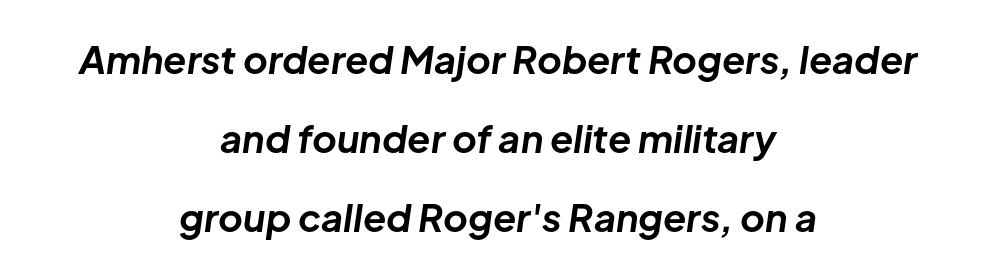
Q: Is the text bold? A: Yes.
Q: Is the text italic (slanted)? A: Yes, it leans right by about 8 degrees.
Q: Is the text underlined? A: No.
Q: How is the paragraph aligned? A: Centered.
Q: Is the spacing between letters normal or unusually wide? A: Normal.
Q: Is the spacing between lines tight, normal or loose? A: Loose.
Q: Width (condensed, normal, or wide)? A: Normal.
Q: Stroke contrast? A: Low.
Q: x-height? A: Medium.
Q: Monospaced? A: No.
